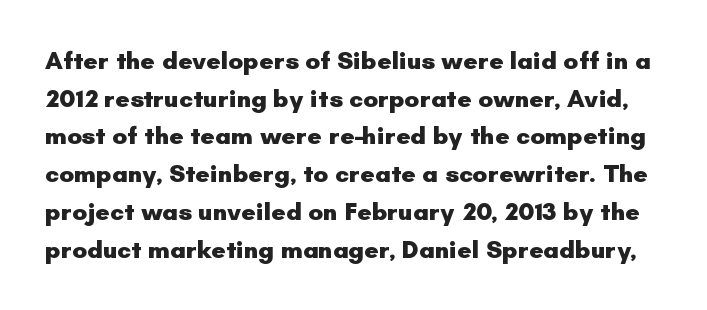
Honestly, there is no underline to notice here at all. The gaps between neighbouring characters are ordinary and unremarkable. You'd pick this weight for a headline — it's a proper bold. The lettering holds an erect, upright posture throughout. Whoever set this chose a conventional vertical rhythm.
